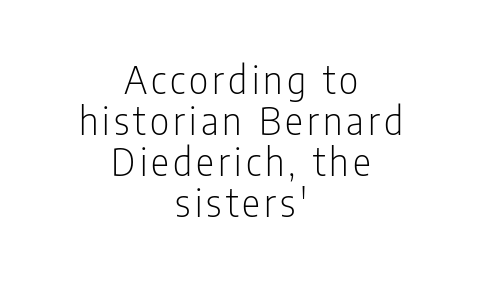
Q: Is the text bold? A: No.
Q: Is the text italic (slanted)? A: No, it is upright.
Q: Is the typeface a serif or a sans-serif typeface? A: Sans-serif.
Q: Is the text underlined? A: No.
Q: How is the paragraph aligned? A: Centered.
Q: Is the spacing between lines tight, normal or loose? A: Tight.
Q: Width (condensed, normal, or wide)? A: Condensed.
Q: Stroke contrast? A: Low.
Q: x-height? A: Medium.
Q: Monospaced? A: No.
